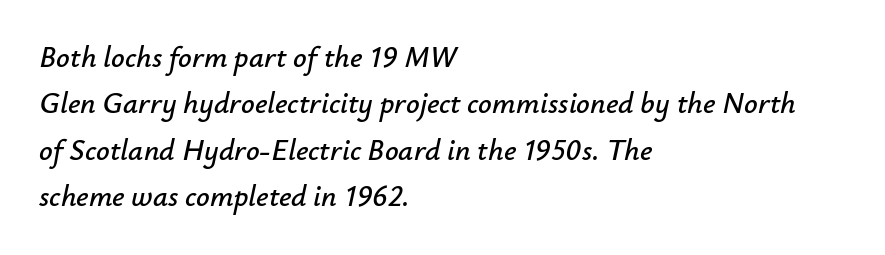
You can tell it's italic because the verticals aren't actually vertical. The paragraph shown leans on its left margin. Looks like regular typesetting: each glyph gets only the width it needs. The foot of each line stays bare and open. This sample uses plain, unmodified letter spacing. Regarding leading, the lines here are spaced in the standard way.
